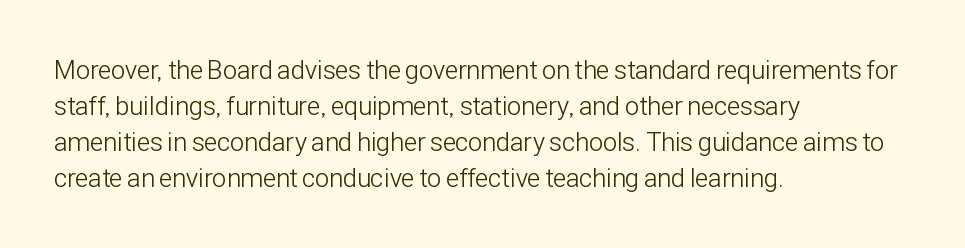
The image shows 26 px text type, upright; set left-aligned, normal line spacing (1.38x), normal letter spacing, not underlined.
